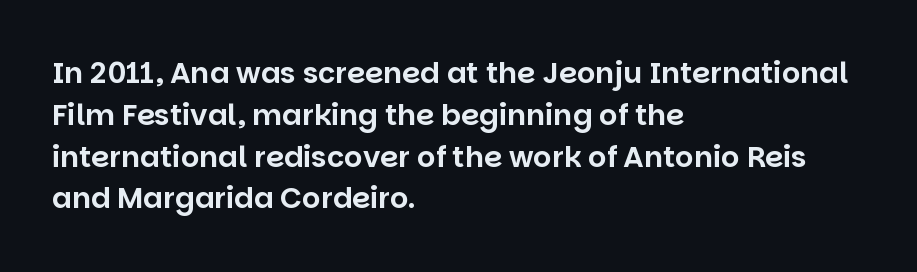
Do the letters lean? They stand straight. Serif or sans? Sans — the stroke terminals are bare. Letters rest on an invisible, unmarked baseline. Between one letter and the next there's only the usual sliver of space.
